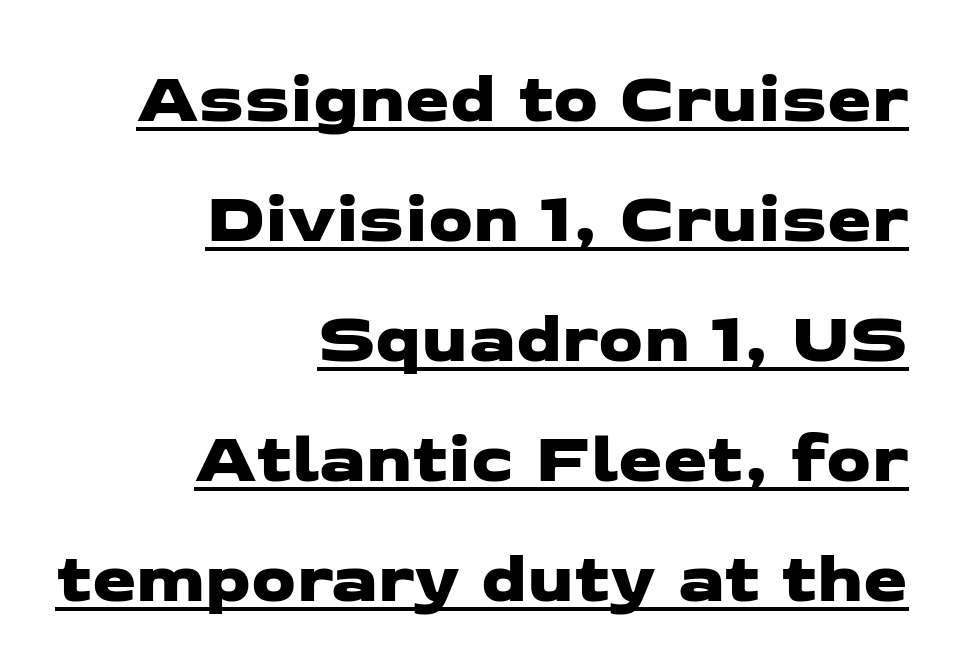
The image shows 71 px wide sans-serif type; set right-aligned, normal line spacing (1.69x), normal letter spacing, underlined; low stroke contrast and a medium x-height.
